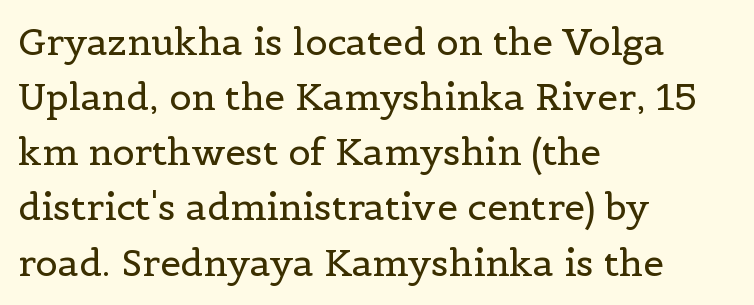
The image shows 37 px regular-weight serif type, upright; set left-aligned, normal line spacing (1.49x), normal letter spacing, not underlined; a medium x-height.
